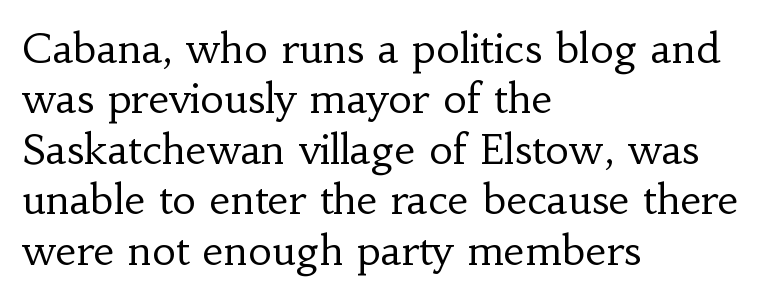
{"serif": "yes", "italic": "no", "bold": "no", "weight": "regular", "width": "normal", "stroke_contrast": "low", "x_height": "small", "monospaced": "no", "underline": "no", "align": "left", "line_spacing_ratio": 1.23, "letter_spacing": "normal", "letter_spacing_em": 0.0, "glyph_px": 41}
